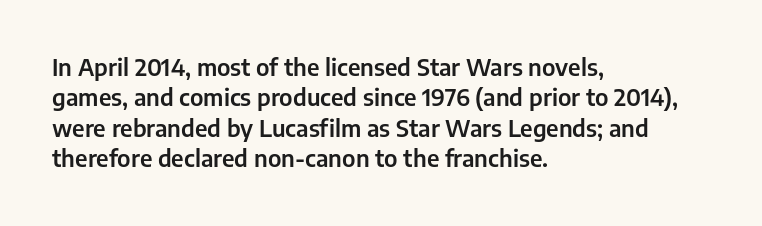
The image shows 23 px text type, upright; set left-aligned, normal line spacing (1.32x), normal letter spacing, not underlined.
